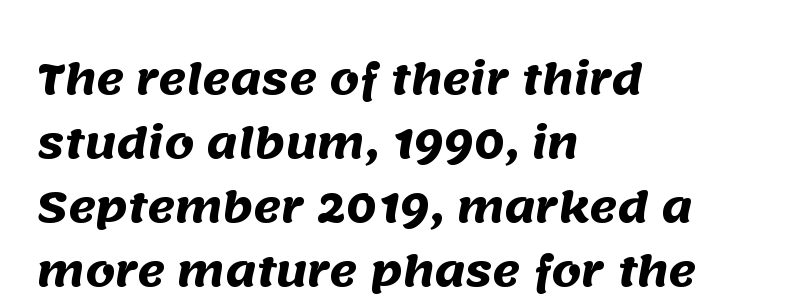
The image shows 42 px heavy sans-serif type; set left-aligned, normal line spacing (1.52x), normal letter spacing, not underlined; medium stroke contrast and a large x-height.
